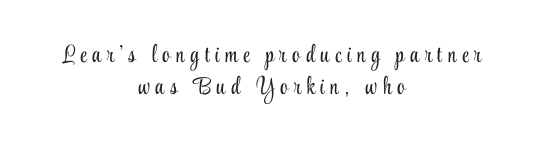
Q: Is the text bold? A: No.
Q: Is the text italic (slanted)? A: Yes.
Q: Is the text underlined? A: No.
Q: How is the paragraph aligned? A: Centered.
Q: Is the spacing between letters normal or unusually wide? A: Unusually wide.
Q: Is the spacing between lines tight, normal or loose? A: Normal.
